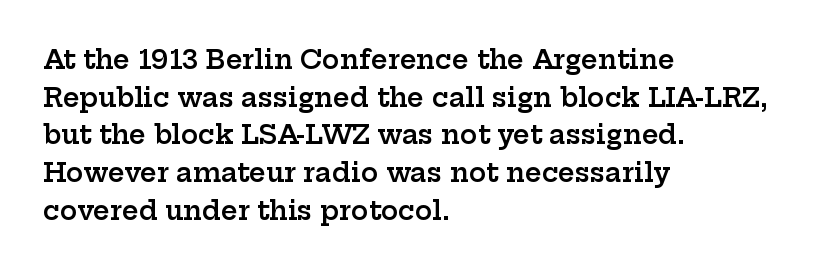
The image shows 26 px text type, upright; set left-aligned, normal line spacing (1.45x), normal letter spacing, not underlined.
